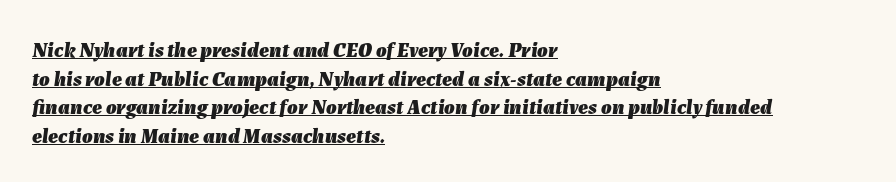
These lines stack with their left ends in a neat column. Is there much room between lines? A standard amount, neither cramped nor airy. Emphasis-style slanted type is in use. Does a line run under the words? Yes, clearly.
